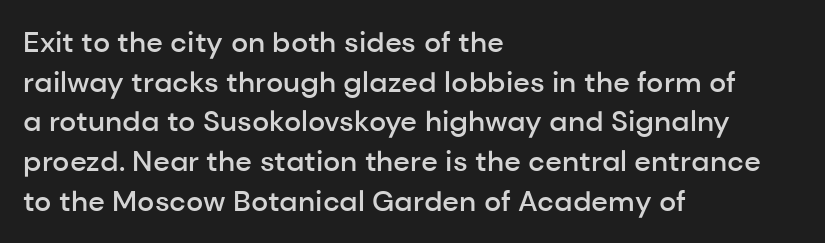
{"serif": "no", "italic": "no", "bold": "semi", "weight": "semibold", "width": "normal", "stroke_contrast": "low", "x_height": "medium", "monospaced": "no", "underline": "no", "align": "left", "line_spacing": "normal", "line_spacing_ratio": 1.37, "letter_spacing": "normal", "letter_spacing_em": 0.0, "glyph_px": 29}
